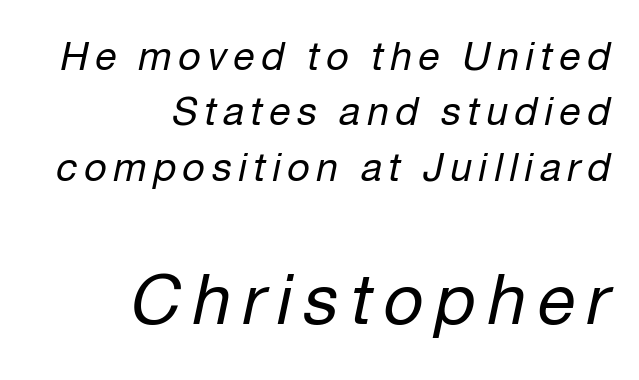
The space beneath each line is pristine and unruled. The face used here is proportionally spaced, like ordinary book or web type. This rendering uses right alignment, leaving the left contour irregular. What's the leading like? Ordinary, nothing unusual.
